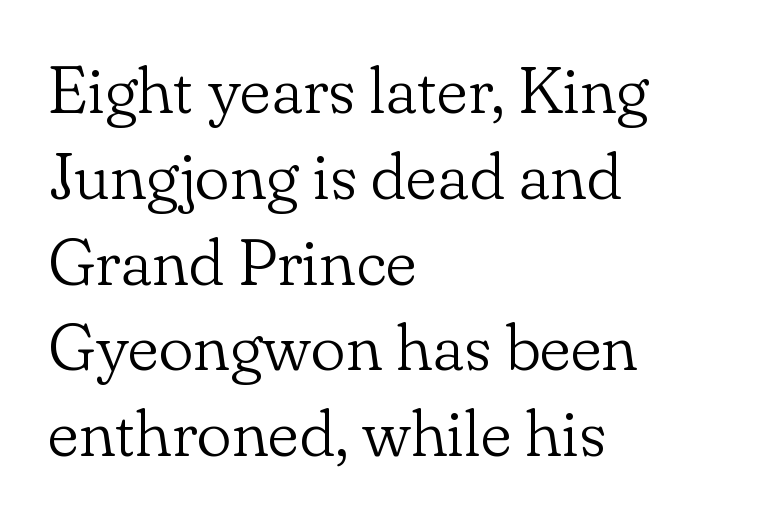
Q: Is the text bold? A: No.
Q: Is the text italic (slanted)? A: No, it is upright.
Q: Is the typeface a serif or a sans-serif typeface? A: Serif.
Q: Is the text underlined? A: No.
Q: How is the paragraph aligned? A: Left-aligned.
Q: Is the spacing between letters normal or unusually wide? A: Normal.
Q: Is the spacing between lines tight, normal or loose? A: Normal.
Q: Width (condensed, normal, or wide)? A: Normal.
Q: Stroke contrast? A: Low.
Q: x-height? A: Small.
Q: Monospaced? A: No.
